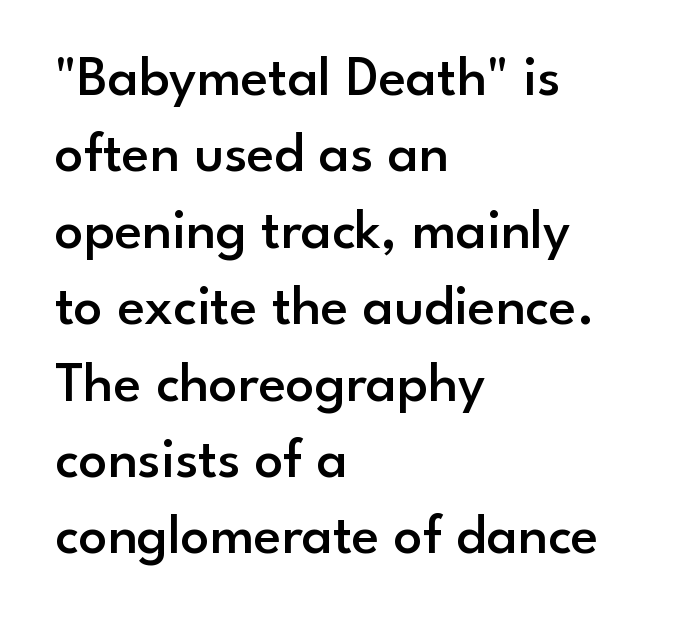
{"serif": "no", "italic": "no", "bold": "semi", "weight": "semibold", "width": "normal", "stroke_contrast": "low", "x_height": "small", "monospaced": "no", "underline": "no", "align": "left", "line_spacing": "normal", "line_spacing_ratio": 1.34, "letter_spacing": "normal", "letter_spacing_em": 0.0, "glyph_px": 57}
